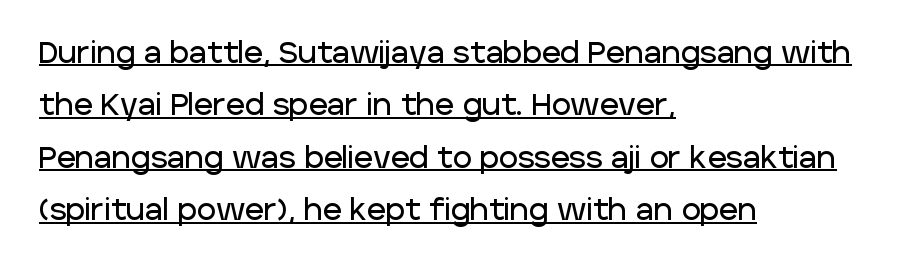
{"serif": "no", "italic": "no", "width": "normal", "stroke_contrast": "low", "x_height": "large", "monospaced": "no", "underline": "yes", "align": "left", "line_spacing_ratio": 1.81, "letter_spacing": "normal", "letter_spacing_em": 0.0, "glyph_px": 29}
